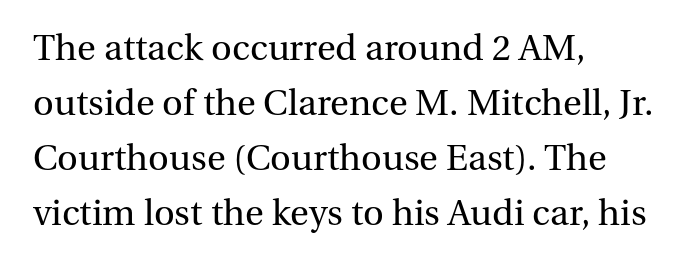
{"serif": "yes", "italic": "no", "bold": "no", "weight": "regular", "width": "normal", "stroke_contrast": "medium", "x_height": "medium", "monospaced": "no", "underline": "no", "align": "left", "line_spacing": "normal", "line_spacing_ratio": 1.53, "letter_spacing": "normal", "letter_spacing_em": 0.0, "glyph_px": 36}
